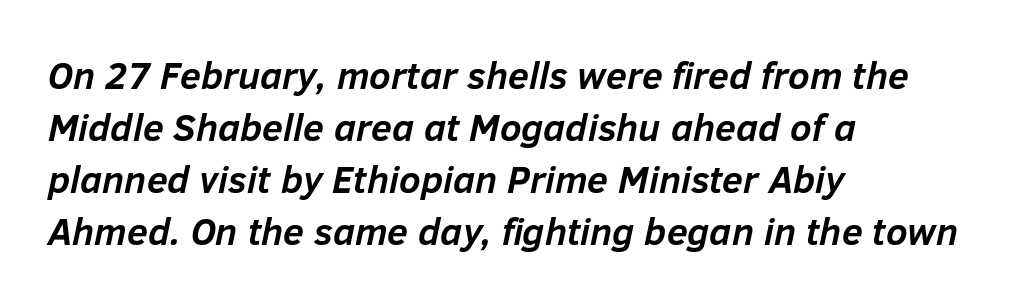
Q: Is the text bold? A: Yes.
Q: Is the text italic (slanted)? A: Yes, it leans right by about 12 degrees.
Q: Is the text underlined? A: No.
Q: How is the paragraph aligned? A: Left-aligned.
Q: Is the spacing between letters normal or unusually wide? A: Normal.
Q: Is the spacing between lines tight, normal or loose? A: Normal.
Q: Width (condensed, normal, or wide)? A: Normal.
Q: Stroke contrast? A: Low.
Q: x-height? A: Medium.
Q: Monospaced? A: No.
